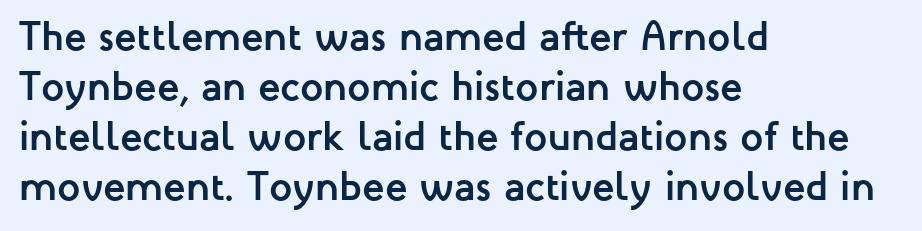
{"serif": "no", "italic": "no", "bold": "yes", "weight": "semibold", "width": "normal", "stroke_contrast": "low", "x_height": "medium", "monospaced": "no", "underline": "no", "align": "left", "line_spacing_ratio": 1.22, "letter_spacing": "normal", "letter_spacing_em": 0.0, "glyph_px": 41}
